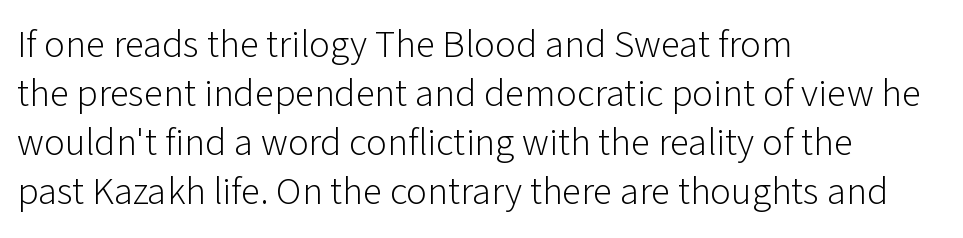
Q: Is the text bold? A: No.
Q: Is the text italic (slanted)? A: No, it is upright.
Q: Is the typeface a serif or a sans-serif typeface? A: Sans-serif.
Q: Is the text underlined? A: No.
Q: How is the paragraph aligned? A: Left-aligned.
Q: Is the spacing between letters normal or unusually wide? A: Normal.
Q: Is the spacing between lines tight, normal or loose? A: Normal.
Q: Width (condensed, normal, or wide)? A: Normal.
Q: Stroke contrast? A: Low.
Q: x-height? A: Medium.
Q: Monospaced? A: No.
